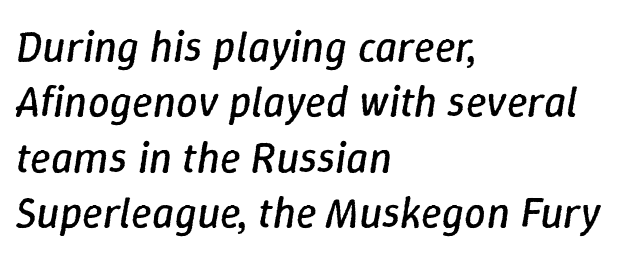
The image shows 43 px regular-weight type, italic (leaning right); set left-aligned, normal line spacing (1.29x), normal letter spacing, not underlined; low stroke contrast and a medium x-height.
